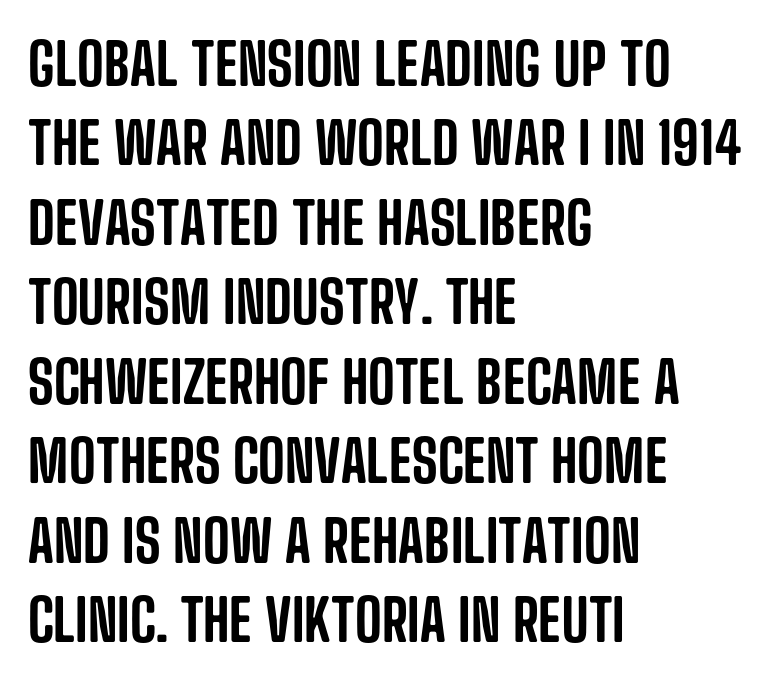
The image shows 58 px condensed sans-serif type, upright; set left-aligned, normal line spacing (1.37x), normal letter spacing, not underlined; low stroke contrast and a large x-height.
